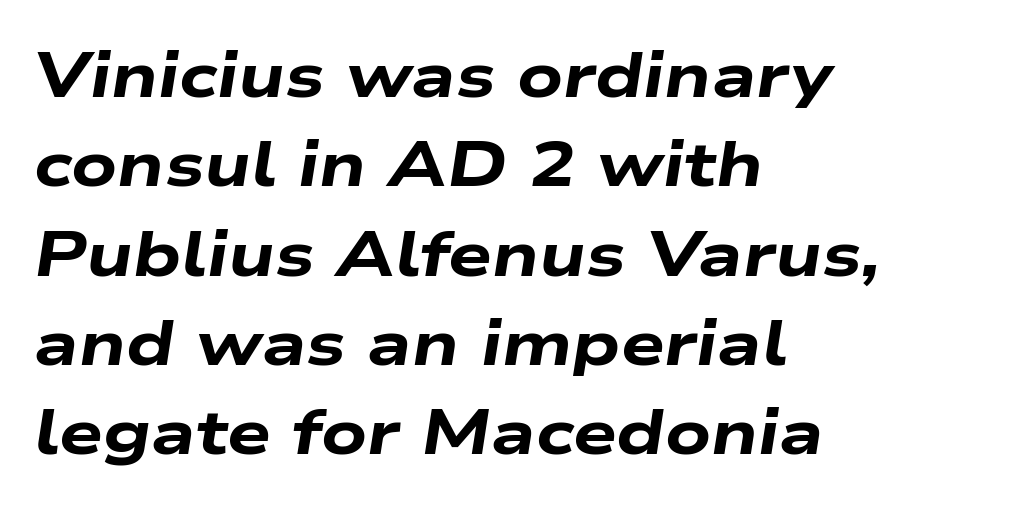
The typography opts for an oblique posture over an upright one. Just letters on the line, the space beneath them empty. Typeset ragged right — the left edge is the straight one. The font is running at its bold setting. Leading: standard.
